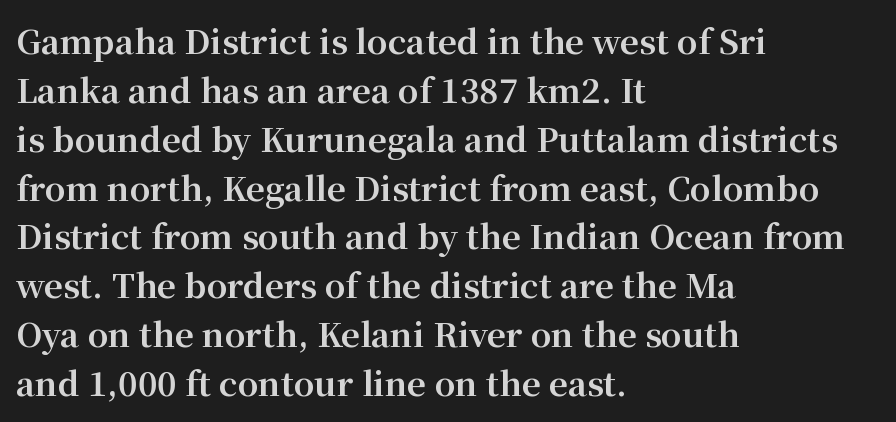
{"serif": "yes", "italic": "no", "bold": "yes", "weight": "bold", "width": "normal", "stroke_contrast": "medium", "x_height": "medium", "monospaced": "no", "underline": "no", "align": "left", "line_spacing": "normal", "line_spacing_ratio": 1.48, "letter_spacing": "normal", "letter_spacing_em": 0.0, "glyph_px": 33}
